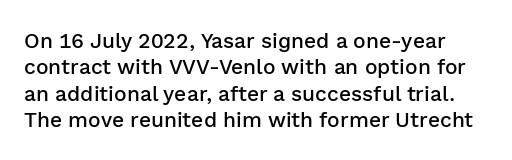
Q: Is the text bold? A: Semi-bold.
Q: Is the text italic (slanted)? A: No, it is upright.
Q: Is the text underlined? A: No.
Q: Is the spacing between letters normal or unusually wide? A: Normal.
Q: Is the spacing between lines tight, normal or loose? A: Normal.
